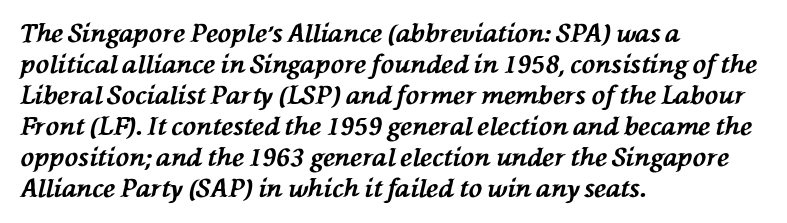
Q: Is the text bold? A: Yes.
Q: Is the text italic (slanted)? A: Yes, it leans left by about 76 degrees.
Q: Is the text underlined? A: No.
Q: How is the paragraph aligned? A: Left-aligned.
Q: Is the spacing between letters normal or unusually wide? A: Normal.
